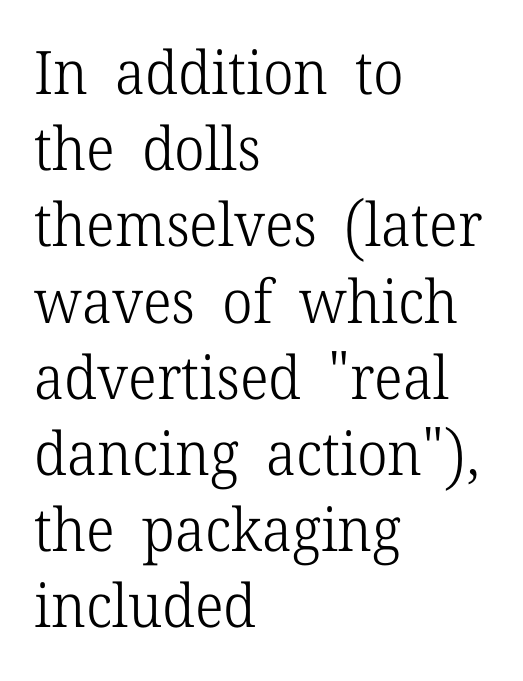
The image shows 60 px light serif type, upright; set left-aligned, normal line spacing (1.27x), normal letter spacing, not underlined; low stroke contrast and a medium x-height.
